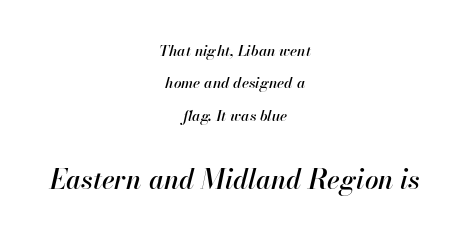
{"italic": "yes", "lean": "right", "slant_degrees": 13, "underline": "no", "align": "center", "line_spacing": "loose", "line_spacing_ratio": 2.16, "letter_spacing": "normal", "letter_spacing_em": 0.0, "larger_block": "second", "size_ratio": 1.8, "glyph_px": 27}
